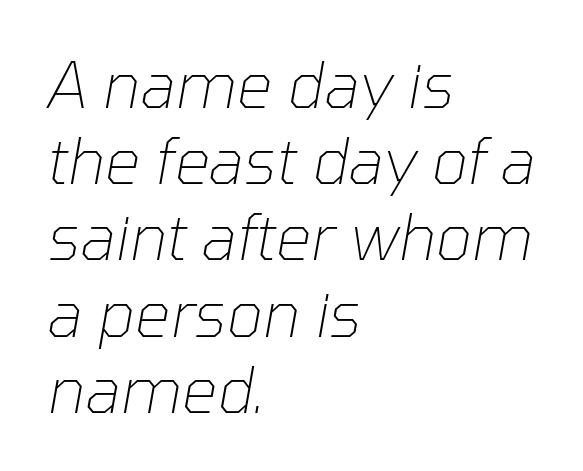
Q: Is the text bold? A: No.
Q: Is the text italic (slanted)? A: Yes, it leans right by about 10 degrees.
Q: Is the text underlined? A: No.
Q: How is the paragraph aligned? A: Left-aligned.
Q: Is the spacing between letters normal or unusually wide? A: Normal.
Q: Width (condensed, normal, or wide)? A: Normal.
Q: Stroke contrast? A: Low.
Q: x-height? A: Medium.
Q: Monospaced? A: No.
